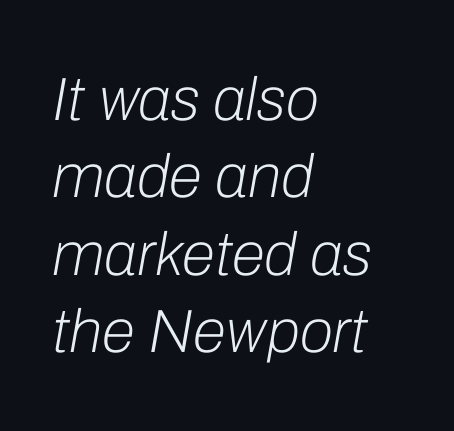
Q: Is the text bold? A: No.
Q: Is the text italic (slanted)? A: Yes, it leans right by about 10 degrees.
Q: Is the text underlined? A: No.
Q: How is the paragraph aligned? A: Left-aligned.
Q: Is the spacing between letters normal or unusually wide? A: Normal.
Q: Is the spacing between lines tight, normal or loose? A: Normal.
Q: Width (condensed, normal, or wide)? A: Normal.
Q: Stroke contrast? A: Low.
Q: x-height? A: Medium.
Q: Monospaced? A: No.
